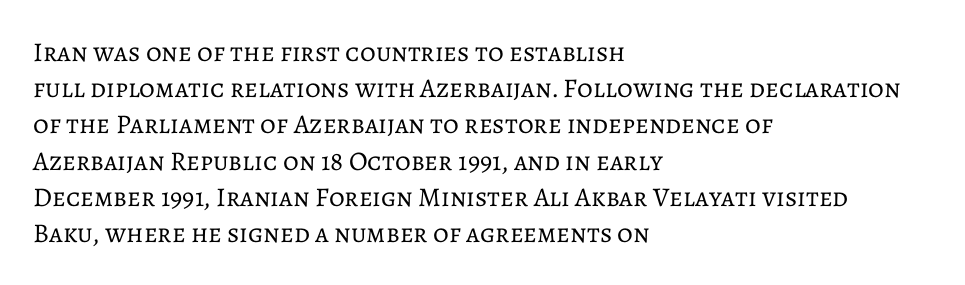
{"italic": "no", "bold": "no", "underline": "no", "align": "left", "line_spacing": "normal", "line_spacing_ratio": 1.34, "letter_spacing": "normal", "letter_spacing_em": 0.0, "glyph_px": 27}
